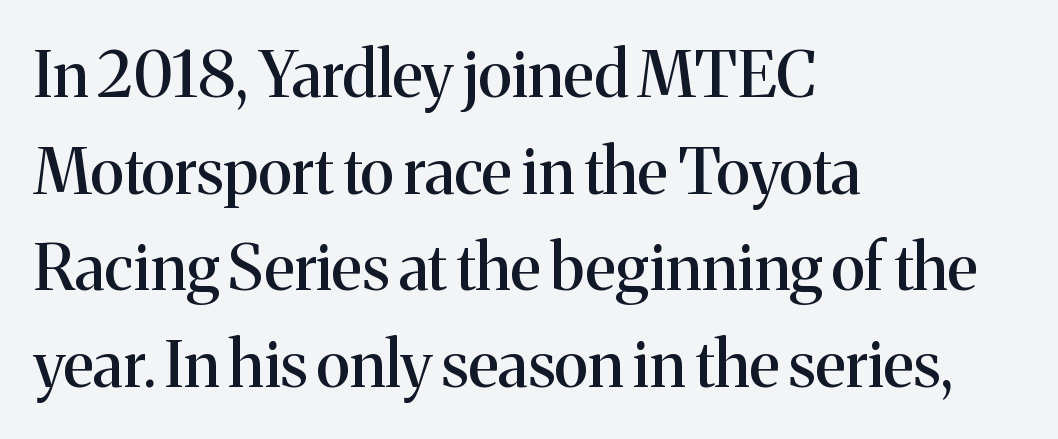
The image shows 64 px serif type, upright; set left-aligned, normal line spacing (1.51x), normal letter spacing, not underlined; medium stroke contrast and a medium x-height.
